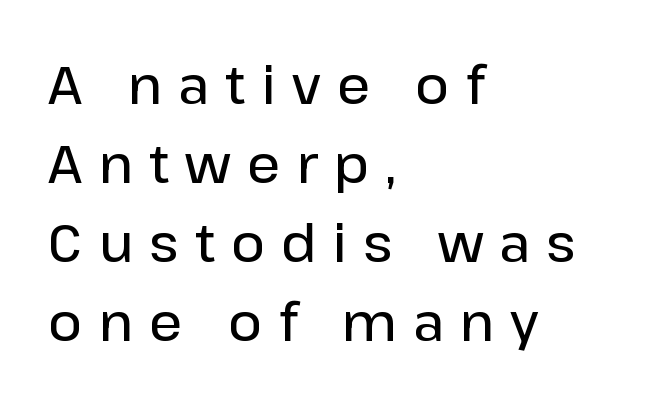
Q: Is the text bold? A: Semi-bold.
Q: Is the text italic (slanted)? A: No, it is upright.
Q: Is the typeface a serif or a sans-serif typeface? A: Sans-serif.
Q: Is the text underlined? A: No.
Q: How is the paragraph aligned? A: Left-aligned.
Q: Is the spacing between letters normal or unusually wide? A: Unusually wide.
Q: Is the spacing between lines tight, normal or loose? A: Normal.
Q: Width (condensed, normal, or wide)? A: Normal.
Q: Stroke contrast? A: Low.
Q: x-height? A: Medium.
Q: Monospaced? A: No.
